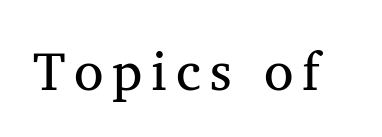
This sample uses a serif face. The baseline area is clear. A typesetter would call this proportional, since set widths differ per character. Summary of weight: not heavy and not bold. Designer's note — italics off, roman on.
